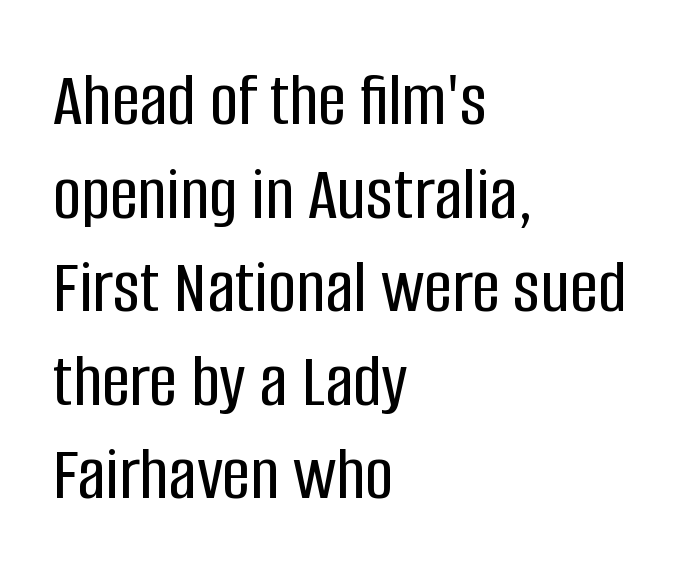
The face used here is proportionally spaced, like ordinary book or web type. Lines of text with bare space underneath. The passage is arranged the way most books set body copy — flush left. Inter-character spacing is left at the font's built-in metrics. No feet cap the strokes, marking this as sans-serif type.
